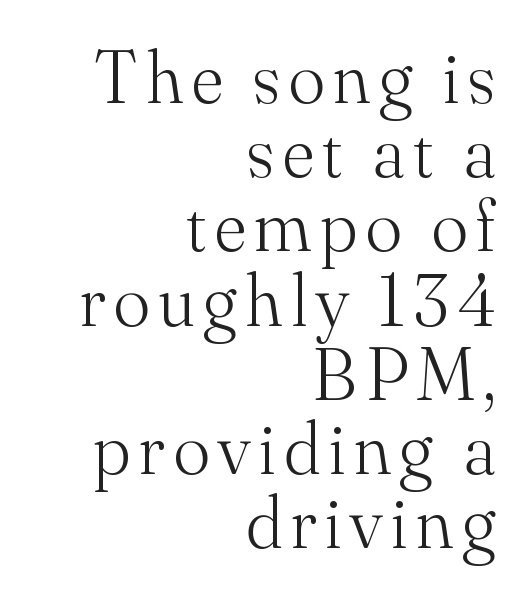
Q: Is the text bold? A: No.
Q: Is the text italic (slanted)? A: No, it is upright.
Q: Is the typeface a serif or a sans-serif typeface? A: Serif.
Q: Is the text underlined? A: No.
Q: How is the paragraph aligned? A: Right-aligned.
Q: Is the spacing between lines tight, normal or loose? A: Tight.
Q: Width (condensed, normal, or wide)? A: Normal.
Q: Stroke contrast? A: Medium.
Q: x-height? A: Small.
Q: Monospaced? A: No.
